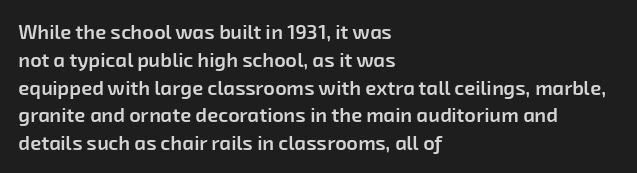
Regarding leading, the lines here are spaced in the standard way. The line texture is even and compact thanks to regular tracking. The setting favours the left margin, as ordinary paragraphs usually do. The glyphs have the mass of a demibold cut, below bold.
